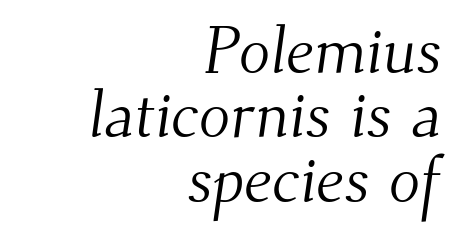
{"serif": "yes", "bold": "no", "weight": "light", "width": "normal", "stroke_contrast": "medium", "x_height": "small", "monospaced": "no", "underline": "no", "align": "right", "line_spacing": "tight", "line_spacing_ratio": 0.99, "letter_spacing": "normal", "letter_spacing_em": 0.0, "glyph_px": 65}
